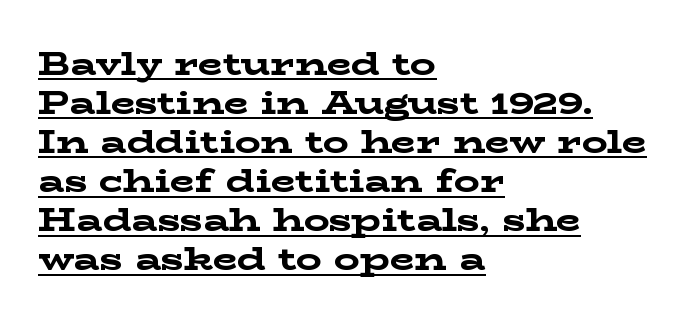
The image shows 32 px bold, wide serif type, upright; set left-aligned, line spacing 1.22x, normal letter spacing, underlined; low stroke contrast and a medium x-height.
